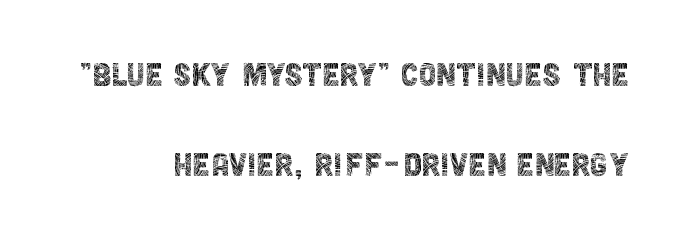
The image shows 40 px thin, condensed sans-serif type, upright; set right-aligned, loose line spacing (2.26x), normal letter spacing, not underlined; a large x-height.
